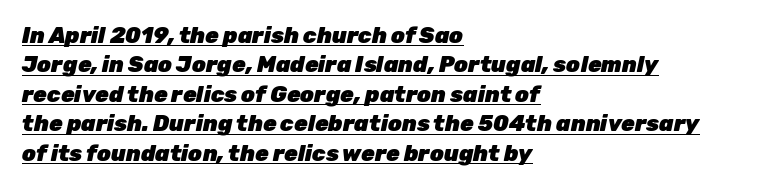
The passage is arranged the way most books set body copy — flush left. An italicized treatment has been applied to the whole sample. Each word holds together tightly as a unit, with standard inter-letter gaps. Interline gaps are of average width in this sample.
